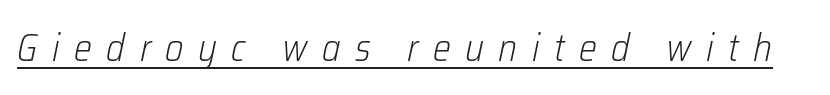
The image shows 38 px light, condensed type, italic (leaning right); set unusually wide letter spacing (+0.38 em), underlined; low stroke contrast and a medium x-height.
